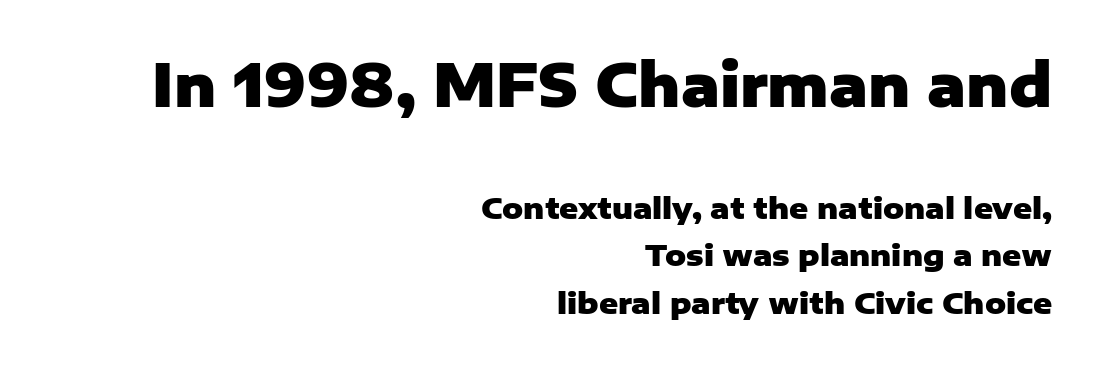
{"serif": "no", "italic": "no", "bold": "yes", "weight": "heavy", "width": "normal", "stroke_contrast": "low", "x_height": "medium", "monospaced": "no", "underline": "no", "align": "right", "line_spacing": "normal", "line_spacing_ratio": 1.64, "letter_spacing": "normal", "letter_spacing_em": 0.0, "larger_block": "first", "size_ratio": 2.0, "glyph_px": 58}
